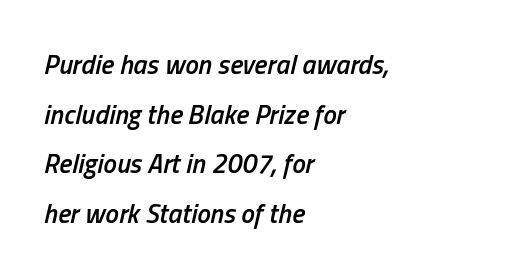
Q: Is the text bold? A: Semi-bold.
Q: Is the text italic (slanted)? A: Yes, it leans right by about 13 degrees.
Q: Is the text underlined? A: No.
Q: How is the paragraph aligned? A: Left-aligned.
Q: Is the spacing between letters normal or unusually wide? A: Normal.
